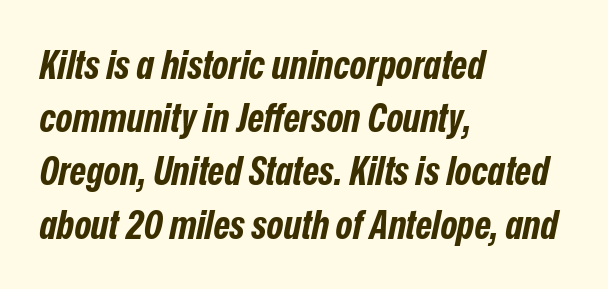
Q: Is the text bold? A: Yes.
Q: Is the text italic (slanted)? A: Yes, it leans right by about 12 degrees.
Q: Is the text underlined? A: No.
Q: How is the paragraph aligned? A: Left-aligned.
Q: Is the spacing between letters normal or unusually wide? A: Normal.
Q: Is the spacing between lines tight, normal or loose? A: Normal.
Q: Width (condensed, normal, or wide)? A: Condensed.
Q: Stroke contrast? A: Low.
Q: x-height? A: Medium.
Q: Monospaced? A: No.
